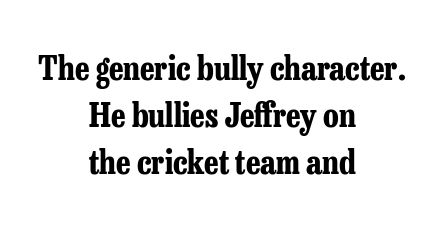
The image shows 33 px bold, condensed serif type, upright; set centered, normal line spacing (1.42x), normal letter spacing, not underlined; low stroke contrast and a medium x-height.
